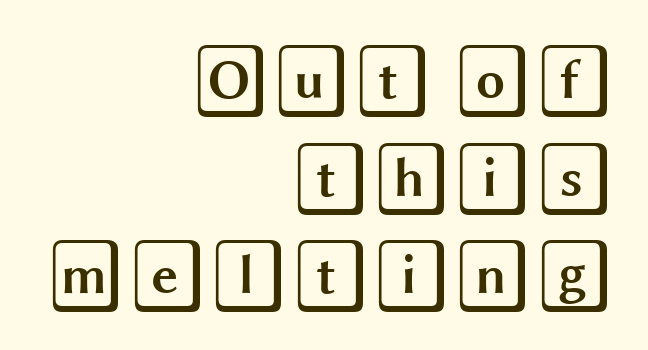
Q: Is the text italic (slanted)? A: No, it is upright.
Q: Is the text underlined? A: No.
Q: How is the paragraph aligned? A: Right-aligned.
Q: Is the spacing between letters normal or unusually wide? A: Normal.
Q: Is the spacing between lines tight, normal or loose? A: Normal.
Q: Width (condensed, normal, or wide)? A: Wide.
Q: x-height? A: Large.
